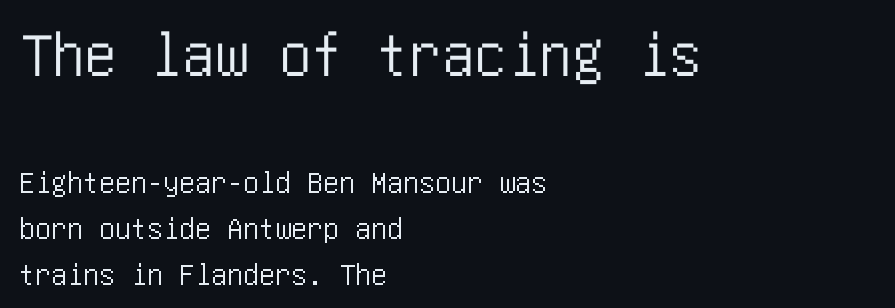
The paragraph shown leans on its left margin. The gap between lines stays unmarked. If you drew a line through each stem, it would be perfectly vertical. This rendering leaves character spacing at its baseline value.
